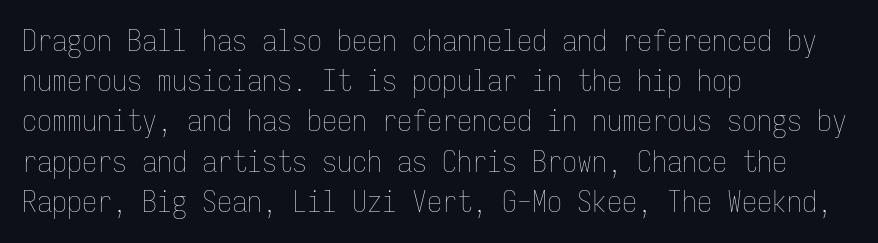
{"italic": "no", "bold": "no", "weight": "thin", "width": "condensed", "stroke_contrast": "low", "x_height": "medium", "monospaced": "yes", "underline": "no", "align": "left", "line_spacing": "normal", "line_spacing_ratio": 1.34, "letter_spacing": "normal", "letter_spacing_em": 0.0, "glyph_px": 30}
